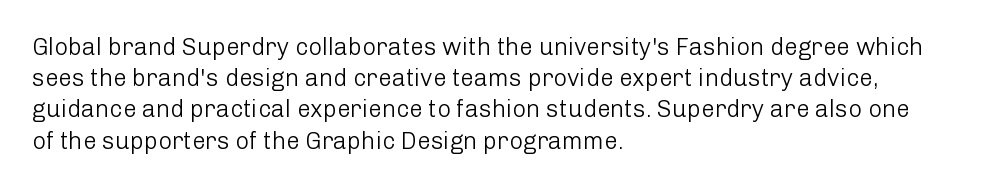
The image shows 24 px text type, upright; set left-aligned, normal line spacing (1.3x), normal letter spacing, not underlined.
